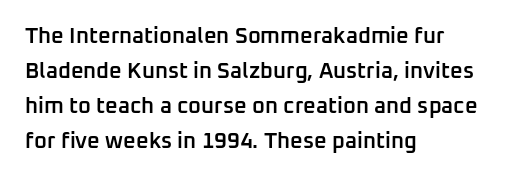
{"italic": "no", "bold": "semi", "underline": "no", "align": "left", "line_spacing": "normal", "line_spacing_ratio": 1.59, "letter_spacing": "normal", "letter_spacing_em": 0.0, "glyph_px": 22}
